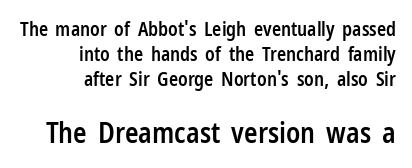
The later block is typeset at a bigger size than the earlier block. If you drew a ruler down the right edge, every line would touch it. Students, this is semibold: more ink than regular, less than bold. A bare baseline throughout the passage. Each letter's strokes conclude bluntly, with no projecting serifs. Do the letters lean? They stand straight.
